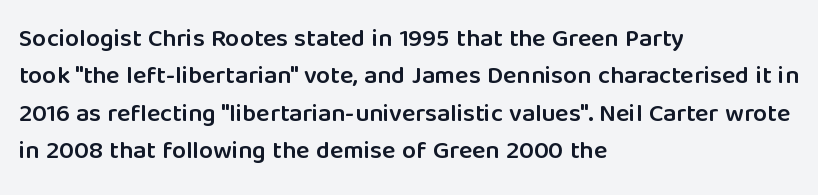
The image shows 25 px text type, upright; set left-aligned, normal line spacing (1.5x), normal letter spacing, not underlined.
